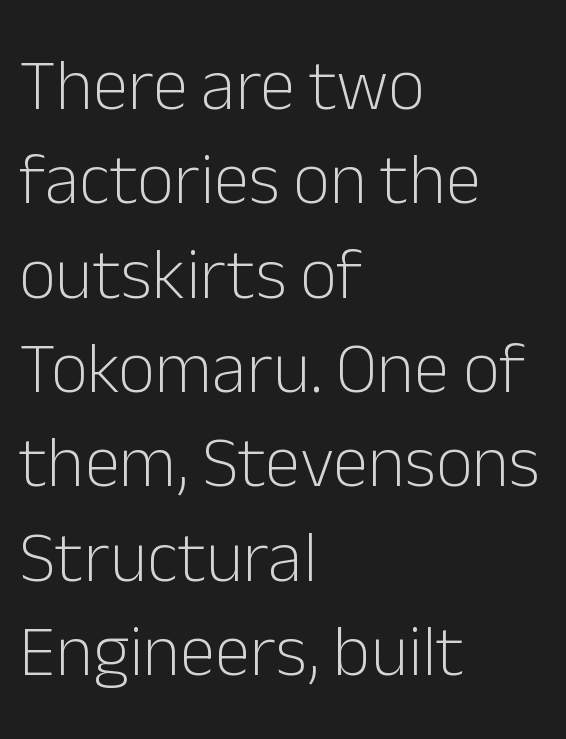
{"serif": "no", "italic": "no", "bold": "no", "weight": "light", "width": "normal", "stroke_contrast": "low", "x_height": "medium", "monospaced": "no", "underline": "no", "align": "left", "line_spacing": "normal", "line_spacing_ratio": 1.31, "letter_spacing": "normal", "letter_spacing_em": 0.0, "glyph_px": 72}
